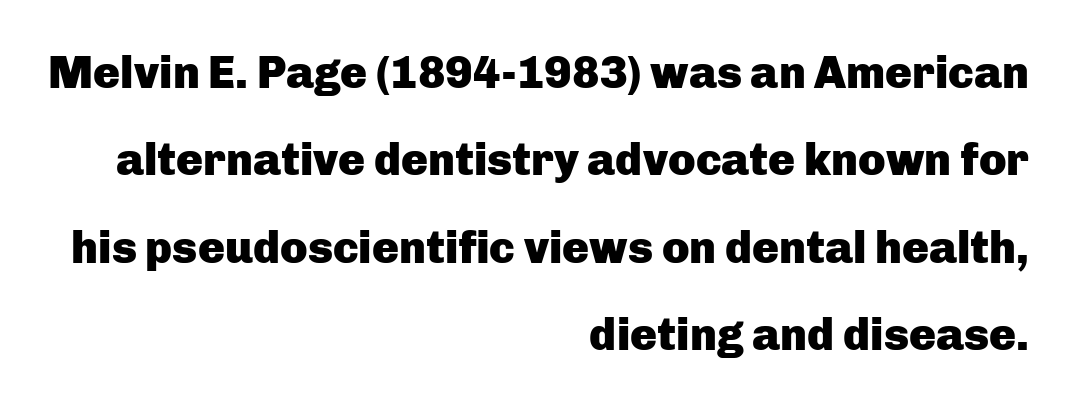
One-word summary of the alignment: right. How would I describe the line gaps? Wide and relaxed. The letters advance in unequal steps, a hallmark of proportional type. Plain, unruled lines of type.
